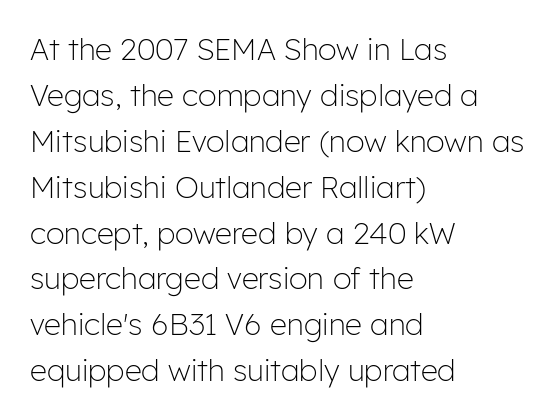
Q: Is the text bold? A: No.
Q: Is the text italic (slanted)? A: No, it is upright.
Q: Is the typeface a serif or a sans-serif typeface? A: Sans-serif.
Q: Is the text underlined? A: No.
Q: How is the paragraph aligned? A: Left-aligned.
Q: Is the spacing between letters normal or unusually wide? A: Normal.
Q: Is the spacing between lines tight, normal or loose? A: Normal.
Q: Width (condensed, normal, or wide)? A: Normal.
Q: Stroke contrast? A: Low.
Q: x-height? A: Medium.
Q: Monospaced? A: No.
